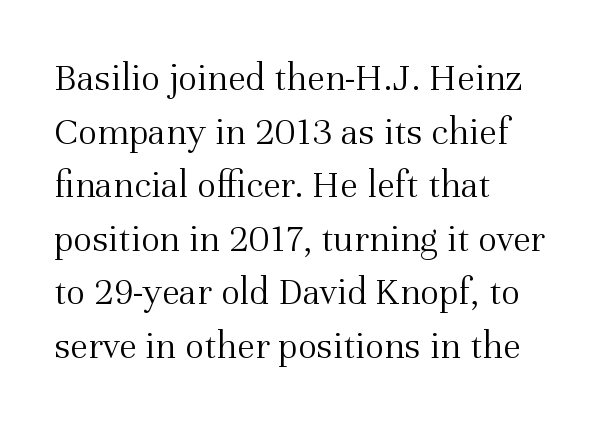
The image shows 40 px light serif type, upright; set left-aligned, normal line spacing (1.34x), normal letter spacing, not underlined; medium stroke contrast and a medium x-height.
